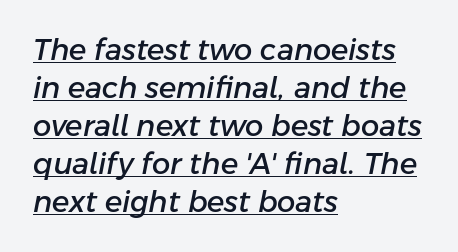
Q: Is the text italic (slanted)? A: Yes, it leans right by about 11 degrees.
Q: Is the text underlined? A: Yes.
Q: How is the paragraph aligned? A: Left-aligned.
Q: Is the spacing between letters normal or unusually wide? A: Normal.
Q: Is the spacing between lines tight, normal or loose? A: Normal.
Q: Width (condensed, normal, or wide)? A: Normal.
Q: Stroke contrast? A: Low.
Q: x-height? A: Medium.
Q: Monospaced? A: No.
